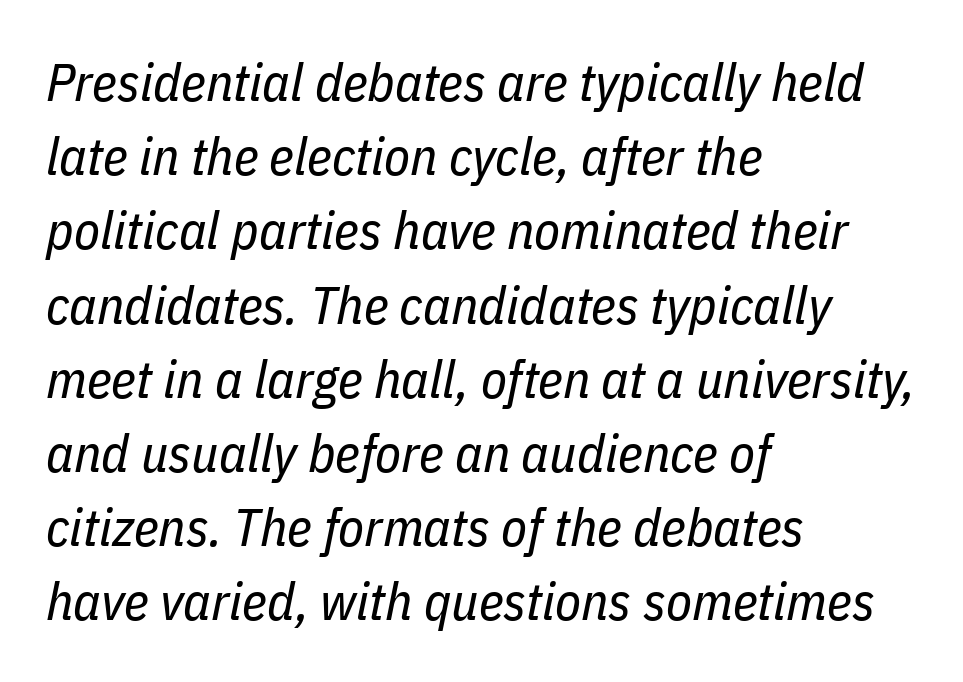
{"italic": "yes", "lean": "right", "slant_degrees": 11, "bold": "no", "weight": "regular", "width": "condensed", "stroke_contrast": "low", "x_height": "medium", "monospaced": "no", "underline": "no", "align": "left", "line_spacing": "normal", "line_spacing_ratio": 1.4, "letter_spacing": "normal", "letter_spacing_em": 0.0, "glyph_px": 53}
